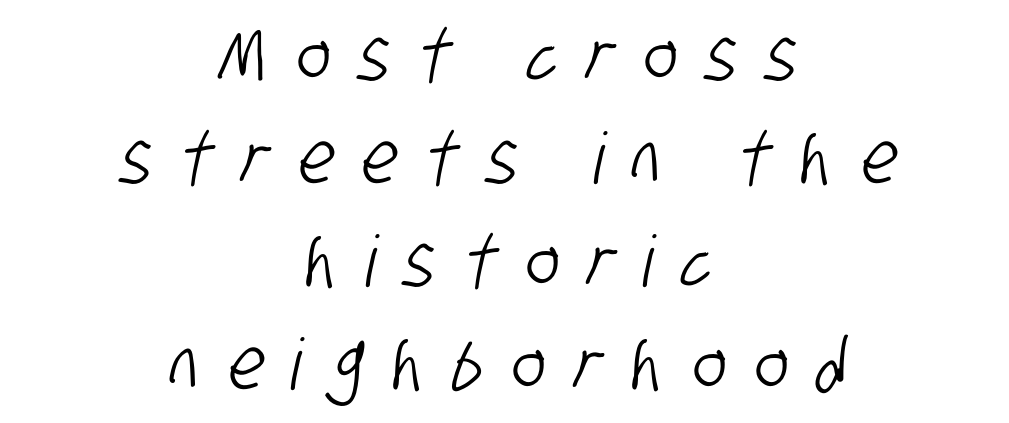
The image shows 71 px condensed sans-serif type; set centered, normal line spacing (1.45x), unusually wide letter spacing (+0.41 em), not underlined; low stroke contrast and a large x-height.
